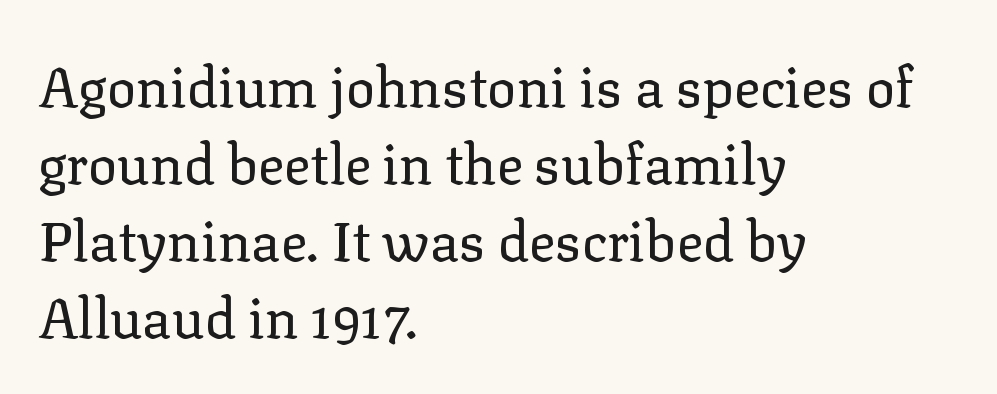
Q: Is the text bold? A: No.
Q: Is the text italic (slanted)? A: No, it is upright.
Q: Is the typeface a serif or a sans-serif typeface? A: Serif.
Q: Is the text underlined? A: No.
Q: How is the paragraph aligned? A: Left-aligned.
Q: Is the spacing between letters normal or unusually wide? A: Normal.
Q: Is the spacing between lines tight, normal or loose? A: Normal.
Q: Width (condensed, normal, or wide)? A: Normal.
Q: Stroke contrast? A: Low.
Q: x-height? A: Medium.
Q: Monospaced? A: No.
